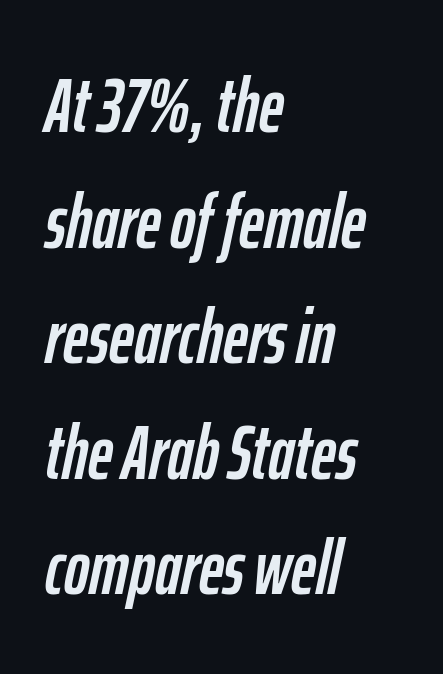
Does the lettering tilt? It does — this is italic. Beneath every word, the page is bare. Honestly, the row spacing looks completely unremarkable. The face used here is rendered with its standard letterfit. Here the designer chose a conventional face with non-uniform glyph widths. The rendering anchors every line to the left-hand side.
